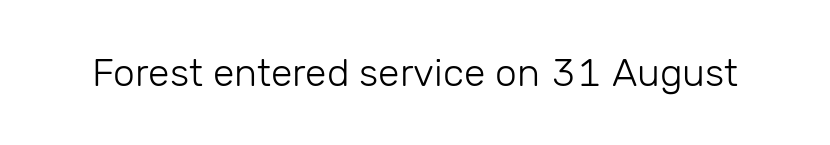
{"serif": "no", "italic": "no", "bold": "no", "weight": "light", "width": "normal", "stroke_contrast": "low", "x_height": "medium", "monospaced": "no", "underline": "no", "letter_spacing": "normal", "letter_spacing_em": 0.0, "glyph_px": 39}
